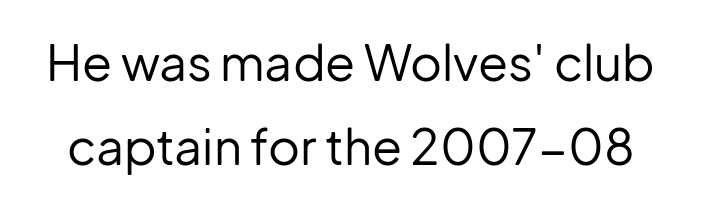
These lines are rendered in a variable-pitch font. No extra tracking has been applied to these lines. No chunkiness to these letters — they're not bold. The text was rendered using a sans face with plain stroke endings. Type without underlining.
